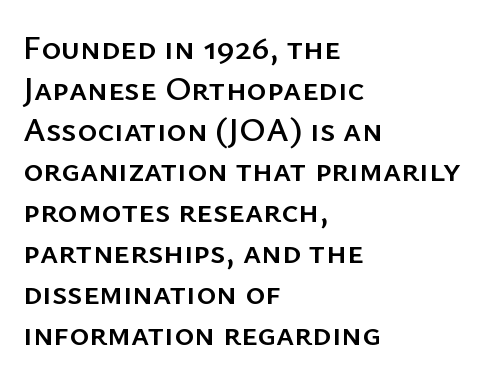
Q: Is the text italic (slanted)? A: No, it is upright.
Q: Is the typeface a serif or a sans-serif typeface? A: Sans-serif.
Q: Is the text underlined? A: No.
Q: How is the paragraph aligned? A: Left-aligned.
Q: Is the spacing between letters normal or unusually wide? A: Normal.
Q: Width (condensed, normal, or wide)? A: Normal.
Q: Stroke contrast? A: Low.
Q: x-height? A: Medium.
Q: Monospaced? A: No.
